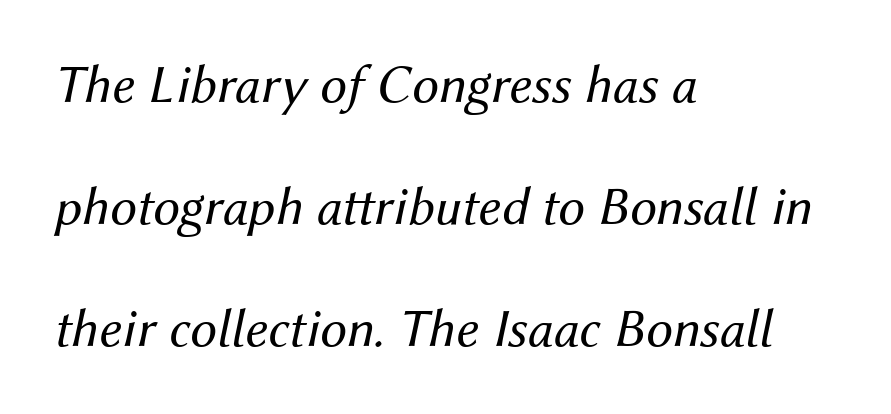
The image shows 54 px regular-weight type, italic (leaning right); set left-aligned, loose line spacing (2.26x), normal letter spacing, not underlined; medium stroke contrast and a medium x-height.
